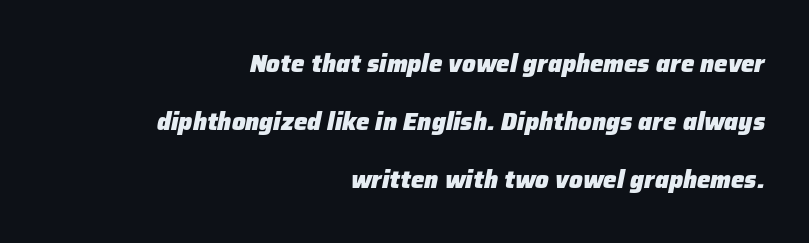
The image shows 24 px bold type, italic (leaning right); set right-aligned, loose line spacing (2.41x), normal letter spacing, not underlined.
